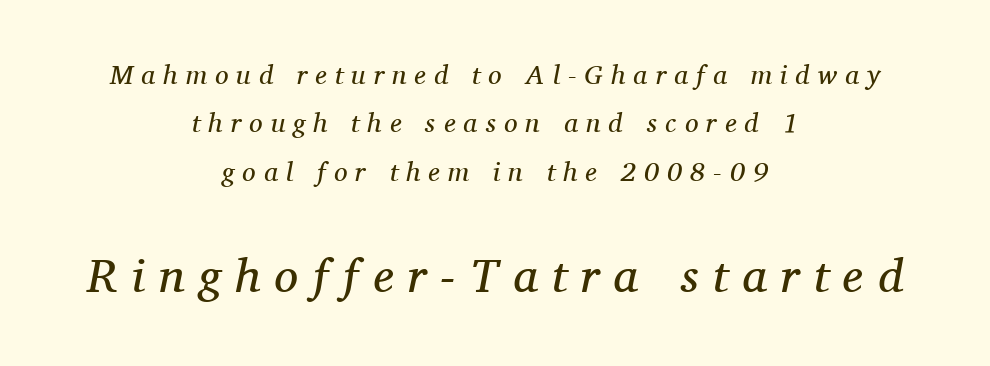
Which of the two is more prominent by size? The second, at the bottom. Designer's note — italics engaged. You could not count columns in this text — the font is proportionally spaced. Check the space under the baseline: it is left empty.
